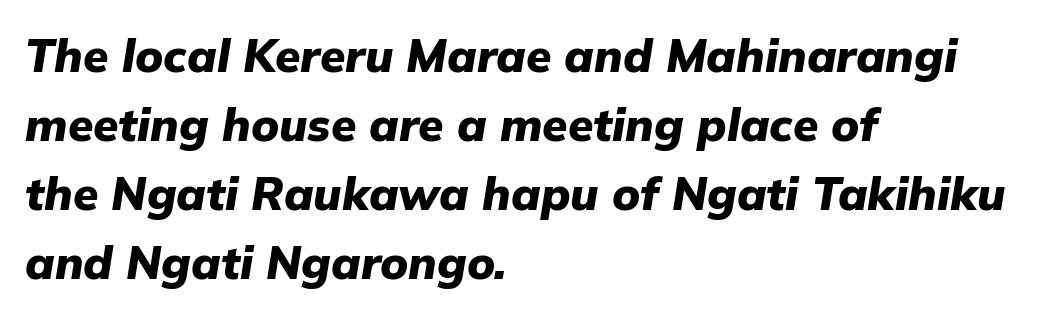
{"italic": "yes", "lean": "right", "slant_degrees": 9, "bold": "yes", "weight": "heavy", "width": "normal", "stroke_contrast": "low", "x_height": "medium", "monospaced": "no", "underline": "no", "align": "left", "line_spacing": "normal", "line_spacing_ratio": 1.5, "letter_spacing": "normal", "letter_spacing_em": 0.0, "glyph_px": 46}
